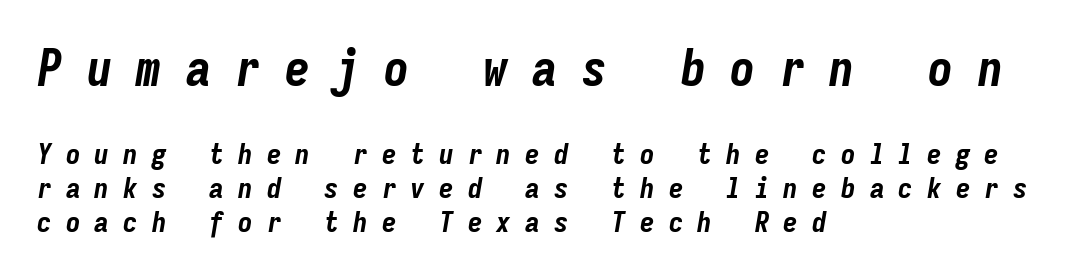
The image shows 50 px bold, condensed type, italic (leaning right), monospaced; set left-aligned, line spacing 1.18x, unusually wide letter spacing (+0.49 em), not underlined; the first (top) block is 1.72x larger; low stroke contrast and a medium x-height.
